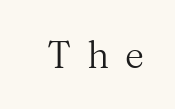
A typesetter would call this proportional, since set widths differ per character. The strip under each line holds only bare page. This sample uses an upright cut, with every glyph sitting square on the baseline. The typeface has the unassuming heft of standard copy or less. How are the letters spaced? Widely, with obvious added tracking.
